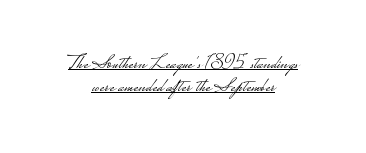
No heavy texture on the line: the type isn't bold. Like a heading marked for emphasis, these lines bear an underscore. This sample is center-justified, so both line endings float freely. This sample uses plain, unmodified letter spacing.
